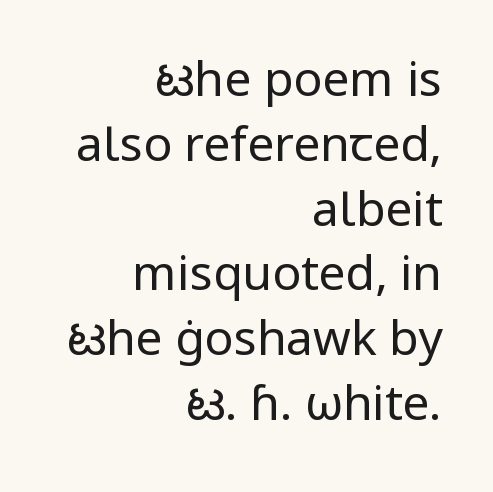
The image shows 48 px regular-weight sans-serif type, upright; set right-aligned, normal line spacing (1.35x), normal letter spacing, not underlined; low stroke contrast and a medium x-height.
